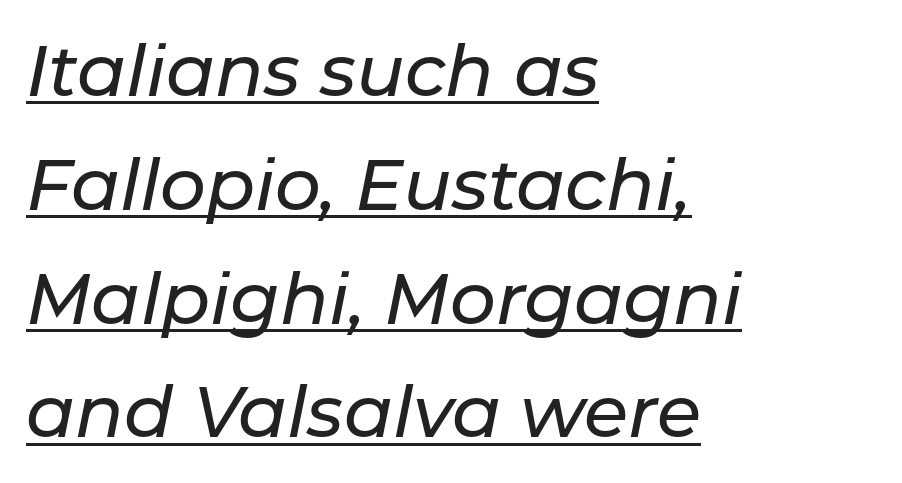
Regarding leading, the lines here are spaced in the standard way. These lines were composed using italics. Honestly, the underline is the first thing you notice here. The text block is weighted toward the left margin, trailing off unevenly rightward. Varying glyph widths throughout — classic text-font behaviour.
